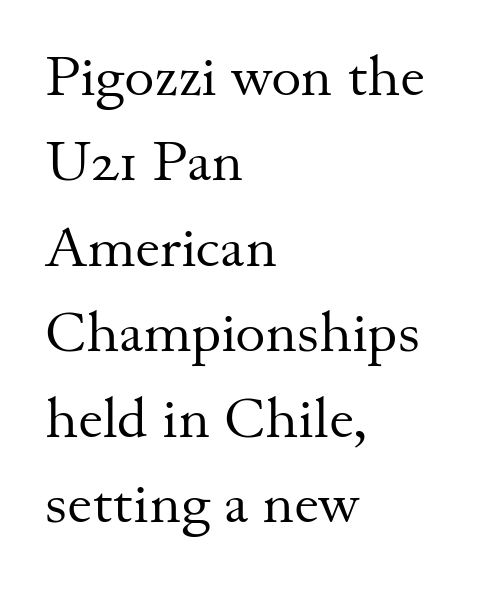
Compared with a typical body face, this is equally light or lighter still. Standard letterfit; no display-style spreading of the glyphs. Letterform terminals end in serifs throughout the passage. The baseline area is clear.
